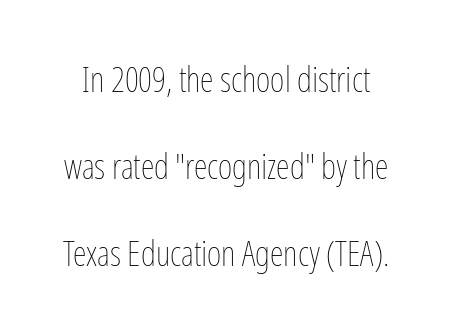
The image shows 35 px thin, condensed type, upright; set loose line spacing (2.49x), normal letter spacing, not underlined; low stroke contrast and a medium x-height.
